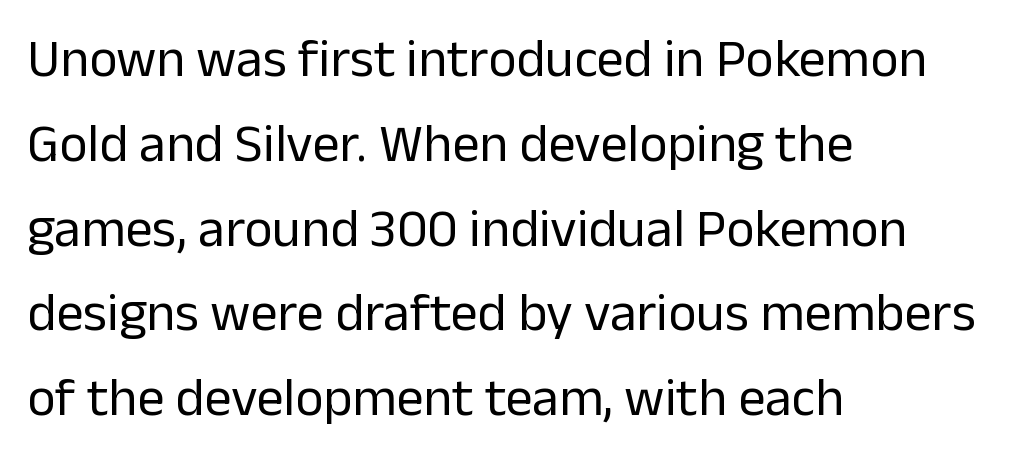
Q: Is the text bold? A: No.
Q: Is the text italic (slanted)? A: No, it is upright.
Q: Is the typeface a serif or a sans-serif typeface? A: Sans-serif.
Q: Is the text underlined? A: No.
Q: How is the paragraph aligned? A: Left-aligned.
Q: Is the spacing between letters normal or unusually wide? A: Normal.
Q: Is the spacing between lines tight, normal or loose? A: Normal.
Q: Width (condensed, normal, or wide)? A: Normal.
Q: Stroke contrast? A: Low.
Q: x-height? A: Medium.
Q: Monospaced? A: No.
